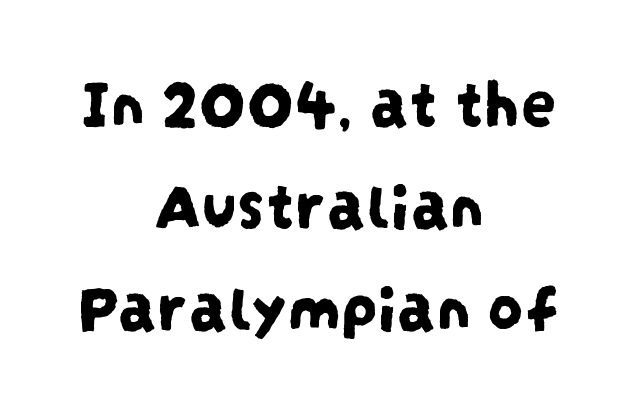
The image shows 71 px condensed sans-serif type; set centered, normal line spacing (1.44x), normal letter spacing, not underlined; low stroke contrast and a large x-height.
